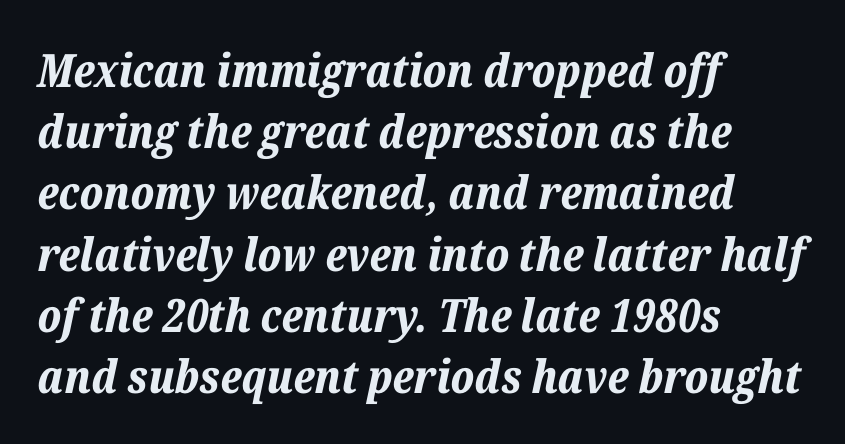
{"italic": "yes", "lean": "right", "slant_degrees": 12, "bold": "yes", "weight": "bold", "width": "normal", "stroke_contrast": "low", "x_height": "medium", "monospaced": "no", "underline": "no", "align": "left", "line_spacing": "normal", "line_spacing_ratio": 1.33, "letter_spacing": "normal", "letter_spacing_em": 0.0, "glyph_px": 46}
